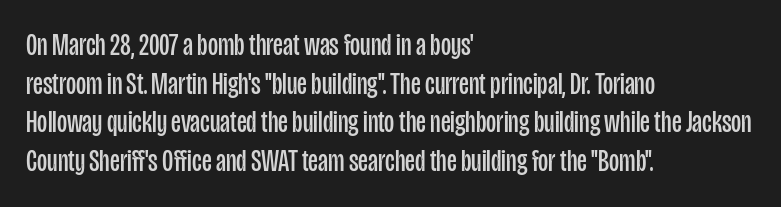
Q: Is the text bold? A: No.
Q: Is the text italic (slanted)? A: No, it is upright.
Q: Is the typeface a serif or a sans-serif typeface? A: Sans-serif.
Q: Is the text underlined? A: No.
Q: How is the paragraph aligned? A: Left-aligned.
Q: Is the spacing between letters normal or unusually wide? A: Normal.
Q: Is the spacing between lines tight, normal or loose? A: Normal.
Q: Width (condensed, normal, or wide)? A: Condensed.
Q: Stroke contrast? A: Low.
Q: x-height? A: Large.
Q: Monospaced? A: No.
